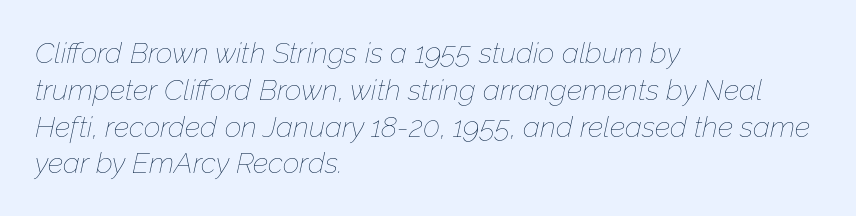
The image shows 29 px thin type, italic (leaning right); set left-aligned, normal line spacing (1.27x), normal letter spacing, not underlined; low stroke contrast and a medium x-height.
